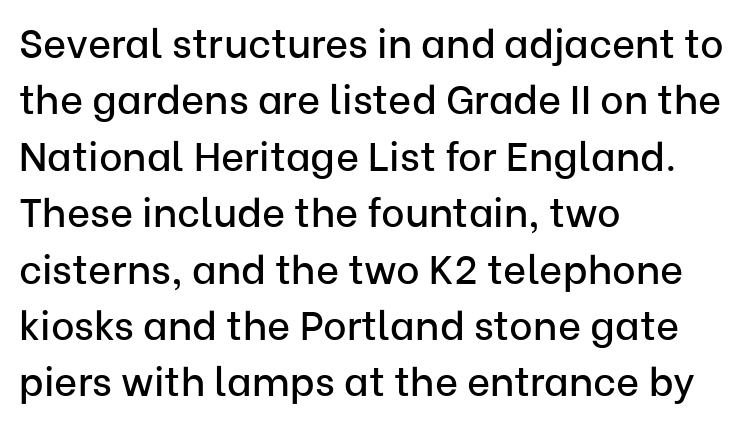
The image shows 40 px sans-serif type, upright; set left-aligned, normal line spacing (1.41x), normal letter spacing, not underlined; low stroke contrast and a medium x-height.
